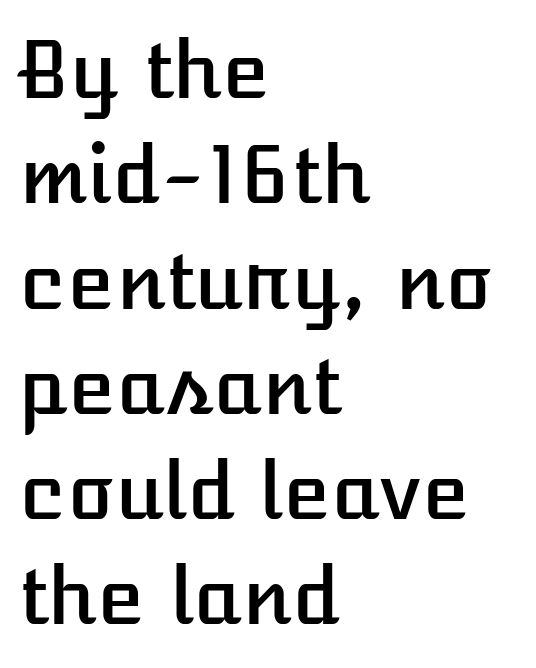
{"italic": "no", "width": "normal", "stroke_contrast": "low", "x_height": "medium", "monospaced": "no", "underline": "no", "align": "left", "line_spacing": "normal", "line_spacing_ratio": 1.35, "letter_spacing": "normal", "letter_spacing_em": 0.0, "glyph_px": 78}
